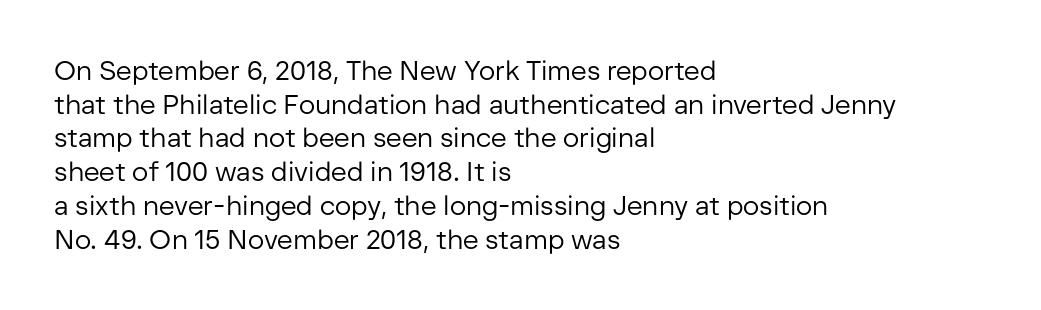
The image shows 27 px text type, upright; set left-aligned, normal line spacing (1.25x), normal letter spacing, not underlined.
